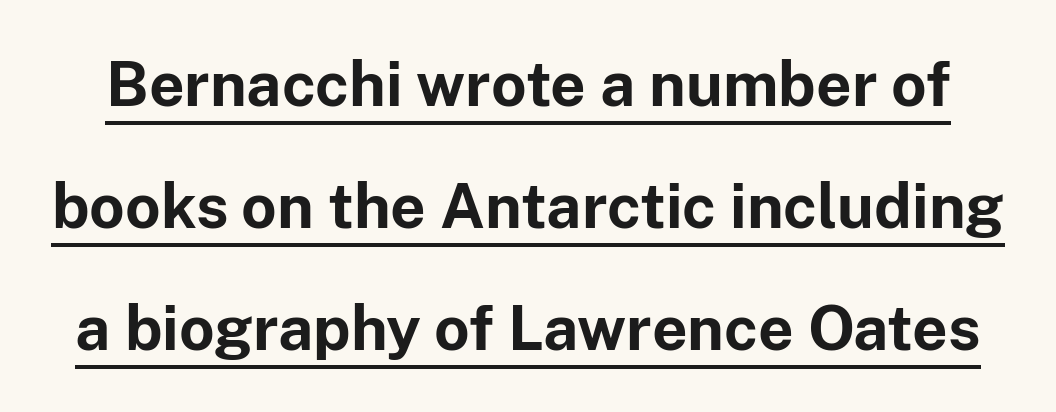
Q: Is the text bold? A: Yes.
Q: Is the text italic (slanted)? A: No, it is upright.
Q: Is the typeface a serif or a sans-serif typeface? A: Sans-serif.
Q: Is the text underlined? A: Yes.
Q: Is the spacing between letters normal or unusually wide? A: Normal.
Q: Is the spacing between lines tight, normal or loose? A: Loose.
Q: Width (condensed, normal, or wide)? A: Normal.
Q: Stroke contrast? A: Low.
Q: x-height? A: Medium.
Q: Monospaced? A: No.
